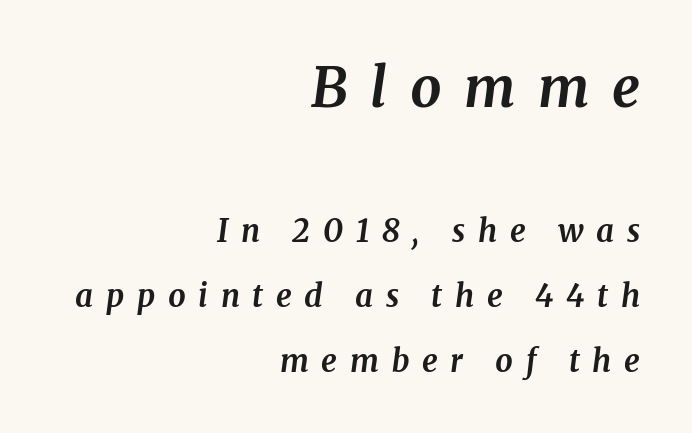
The image shows 55 px bold serif type, italic (leaning right); set right-aligned, loose line spacing (2.09x), unusually wide letter spacing (+0.41 em), not underlined; the first (top) block is 1.77x larger; medium stroke contrast and a medium x-height.
